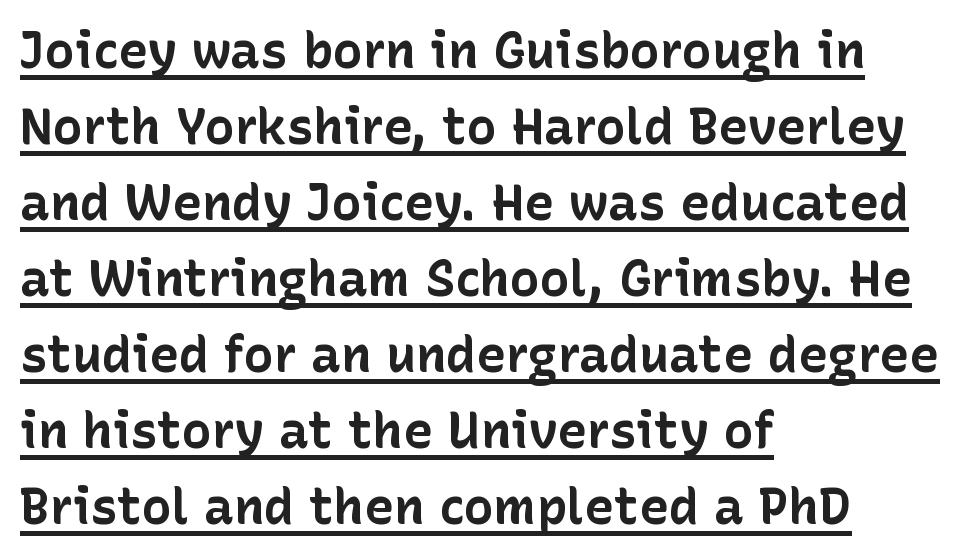
The rag falls on the right side of this text block. Students, observe: this is what conventionally led text looks like. Is the letter spacing exaggerated? No — it looks like the ordinary default. Look at the bottom of the vertical strokes: they stop flat, with no serifs.
